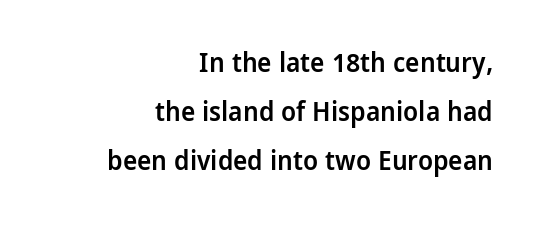
Check under the words: just untouched page. Inter-character spacing is left at the font's built-in metrics. The font's upright variant was chosen for this text. These lines stack with their right ends in a neat column. These words are printed semibold, heavier than regular yet not bold.
